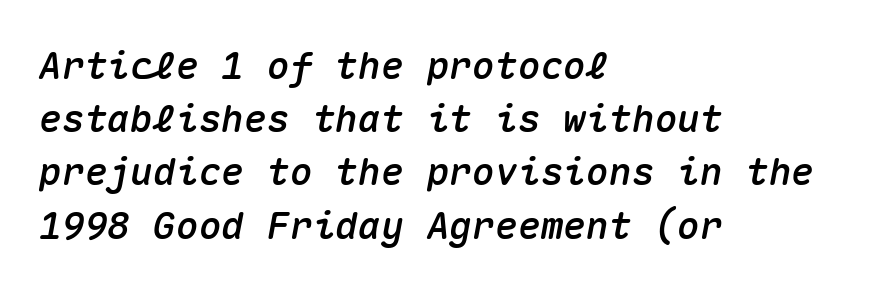
Q: Is the text italic (slanted)? A: Yes, it leans right by about 10 degrees.
Q: Is the text underlined? A: No.
Q: How is the paragraph aligned? A: Left-aligned.
Q: Is the spacing between letters normal or unusually wide? A: Normal.
Q: Is the spacing between lines tight, normal or loose? A: Normal.
Q: Width (condensed, normal, or wide)? A: Normal.
Q: Stroke contrast? A: Medium.
Q: x-height? A: Medium.
Q: Monospaced? A: Yes.
